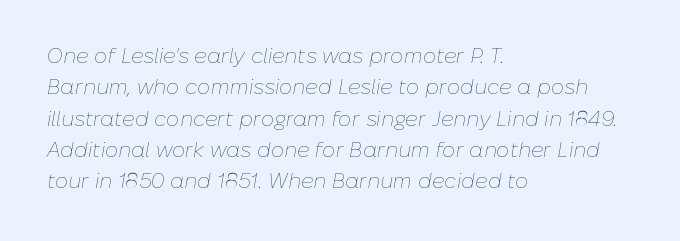
The image shows 21 px text type, italic (leaning right); set left-aligned, normal line spacing (1.49x), normal letter spacing, not underlined.
